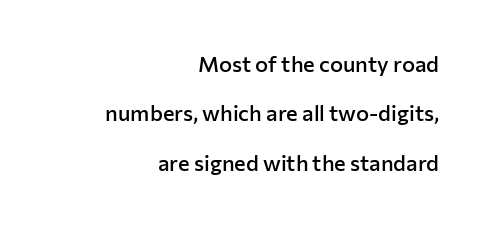
Set as a demibold, roughly 600 on the weight scale. It's the straight-up-and-down kind of type. Leading is clearly above the norm, producing a sparse column. Teacher's note: observe the even right margin — that is flush-right alignment. Words appear dense and cohesive because spacing is normal. This rendering features lettering with no underline.
